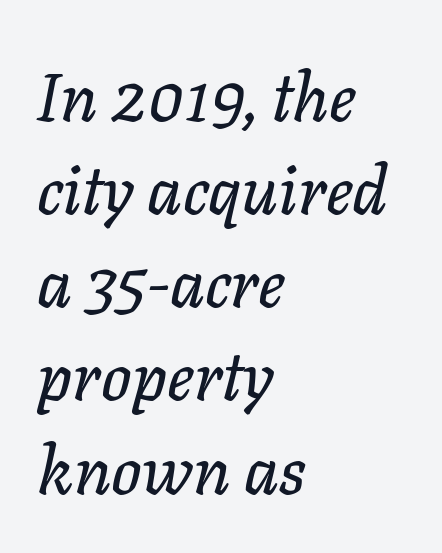
The image shows 67 px text type, italic (leaning right); set left-aligned, normal line spacing (1.39x), normal letter spacing, not underlined; low stroke contrast and a medium x-height.
